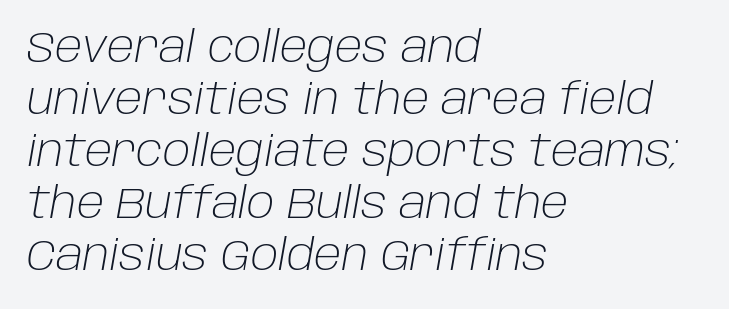
The image shows 43 px light type, italic (leaning right); set left-aligned, line spacing 1.21x, normal letter spacing, not underlined; low stroke contrast and a large x-height.
